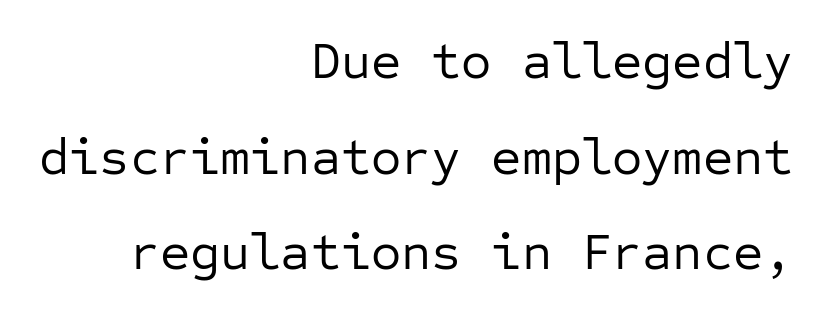
Q: Is the text bold? A: No.
Q: Is the text italic (slanted)? A: No, it is upright.
Q: Is the typeface a serif or a sans-serif typeface? A: Sans-serif.
Q: Is the text underlined? A: No.
Q: How is the paragraph aligned? A: Right-aligned.
Q: Is the spacing between letters normal or unusually wide? A: Normal.
Q: Width (condensed, normal, or wide)? A: Normal.
Q: Stroke contrast? A: Low.
Q: x-height? A: Medium.
Q: Monospaced? A: Yes.
